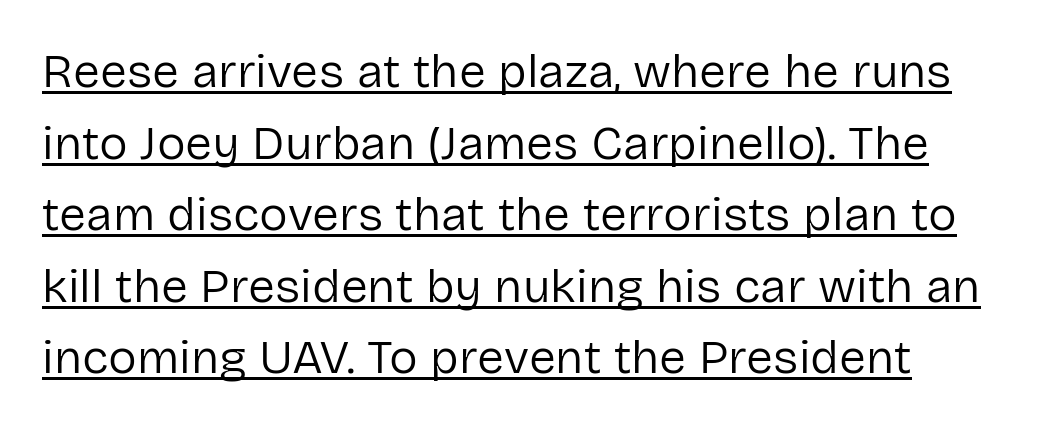
A typesetter would call this zero additional tracking. Does the leading feel generous? No, just average. Proportional: the letters do not fall into vertical columns. Notice how the stems are strictly vertical — no italics here.
